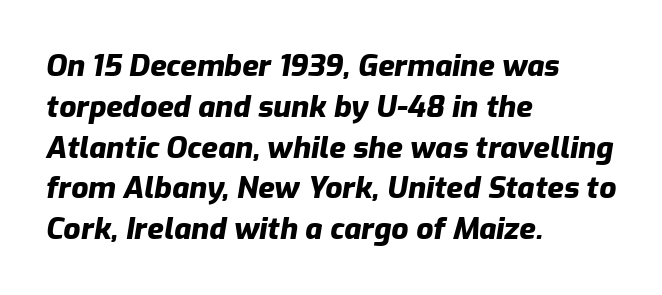
Q: Is the text bold? A: Yes.
Q: Is the text italic (slanted)? A: Yes, it leans right by about 9 degrees.
Q: Is the text underlined? A: No.
Q: How is the paragraph aligned? A: Left-aligned.
Q: Is the spacing between letters normal or unusually wide? A: Normal.
Q: Is the spacing between lines tight, normal or loose? A: Normal.
Q: Width (condensed, normal, or wide)? A: Normal.
Q: Stroke contrast? A: Low.
Q: x-height? A: Medium.
Q: Monospaced? A: No.
